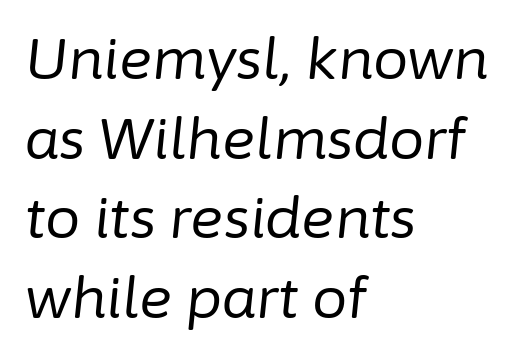
{"italic": "yes", "lean": "right", "slant_degrees": 6, "bold": "no", "weight": "regular", "width": "normal", "stroke_contrast": "low", "x_height": "medium", "monospaced": "no", "underline": "no", "align": "left", "line_spacing": "normal", "line_spacing_ratio": 1.42, "letter_spacing": "normal", "letter_spacing_em": 0.0, "glyph_px": 56}
